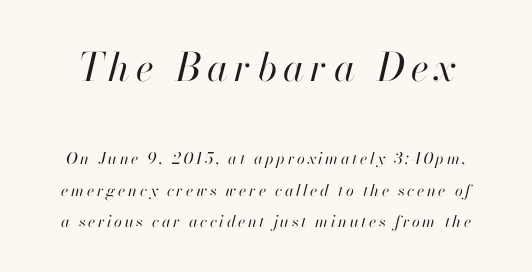
The image shows 39 px regular-weight type, italic (leaning right); set loose line spacing (1.99x), not underlined; the first (top) block is 2.44x larger; high stroke contrast and a small x-height.
